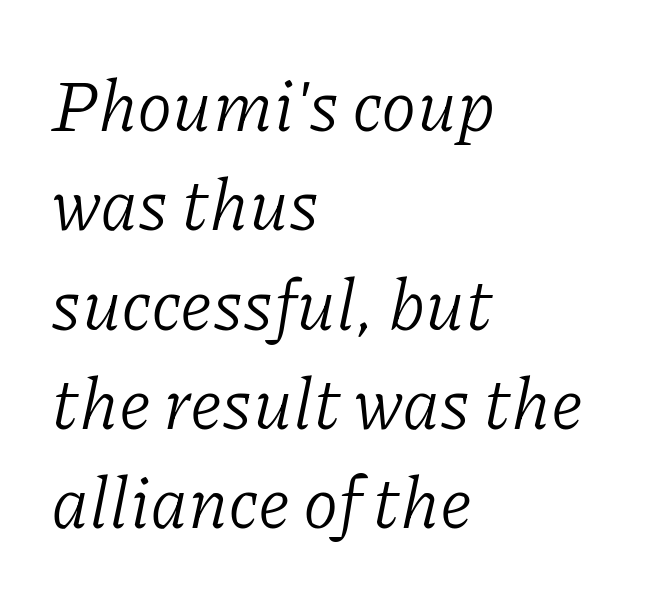
The line texture is even and compact thanks to regular tracking. What's the leading like? Ordinary, nothing unusual. Each letter keeps its own natural width here, so spacing adapts to shape. The font family rendered here belongs to the serif group. Caption: face not bold, strokes unweighted.
